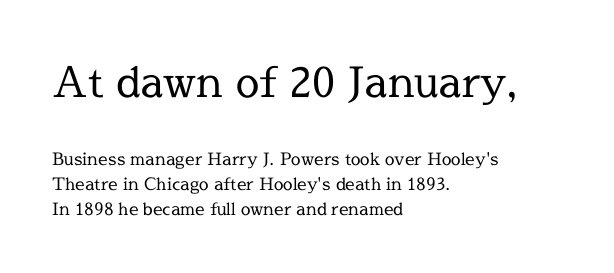
Here the glyphs are tracked normally, forming tight word shapes. The characters are drawn with everyday or finer stroke widths. Bare-footed words on every line. The rendering shrinks the type as you move from the upper chunk to the lower. Regarding serifs, this sample has them. In CSS terms this would be text-align: left.
